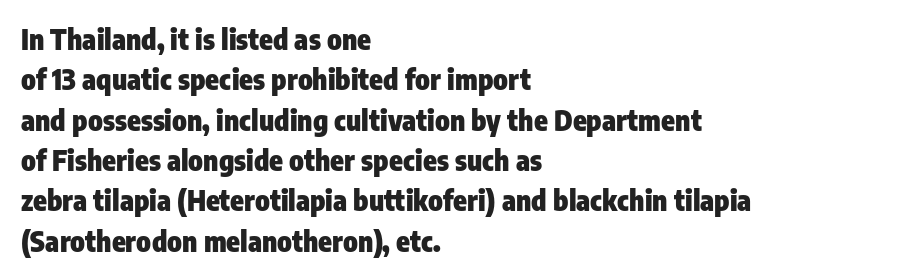
The image shows 28 px heavy, condensed sans-serif type, upright; set left-aligned, normal line spacing (1.44x), normal letter spacing, not underlined; low stroke contrast and a medium x-height.
